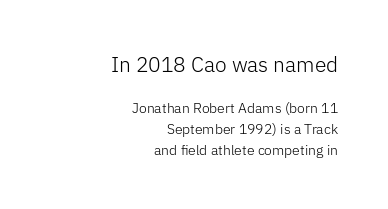
The image shows 21 px text type, upright; set right-aligned, normal line spacing (1.49x), normal letter spacing, not underlined; the first (top) block is 1.5x larger.
